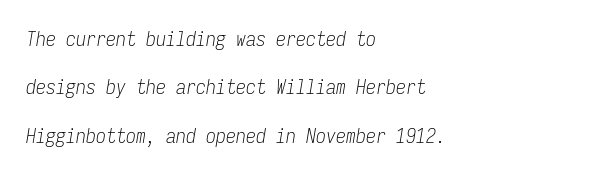
Is the block centered? No — it sits flush against the left margin. The characters are drawn with everyday or finer stroke widths. If you drew a line through each stem, it would be angled. Rule under the text: the space is simply empty. What's the leading like? Stretched, with rows far apart. Compared with typical body copy, the letter spacing here is the same.
